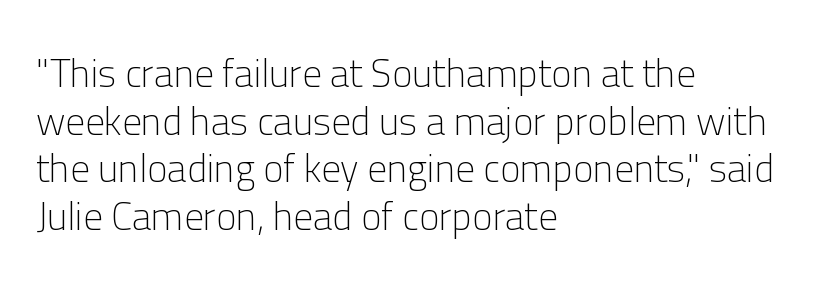
One-word summary of the alignment: left. The rendering uses natural spacing where letterforms have individual widths. Each word holds together tightly as a unit, with standard inter-letter gaps. The space directly below the letters is spotless. When letters stand straight like this, we call the style roman or upright.
